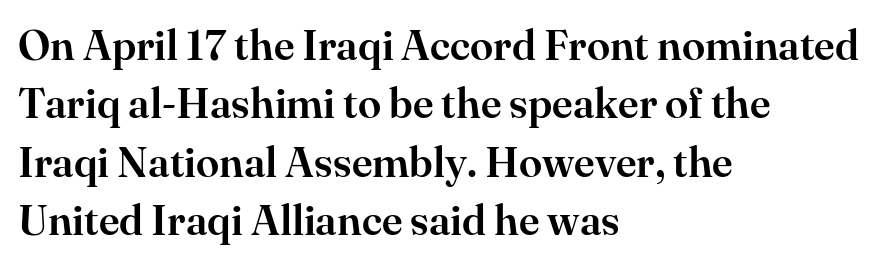
Q: Is the text italic (slanted)? A: No, it is upright.
Q: Is the typeface a serif or a sans-serif typeface? A: Serif.
Q: Is the text underlined? A: No.
Q: How is the paragraph aligned? A: Left-aligned.
Q: Is the spacing between letters normal or unusually wide? A: Normal.
Q: Is the spacing between lines tight, normal or loose? A: Normal.
Q: Width (condensed, normal, or wide)? A: Normal.
Q: Stroke contrast? A: High.
Q: x-height? A: Small.
Q: Monospaced? A: No.
